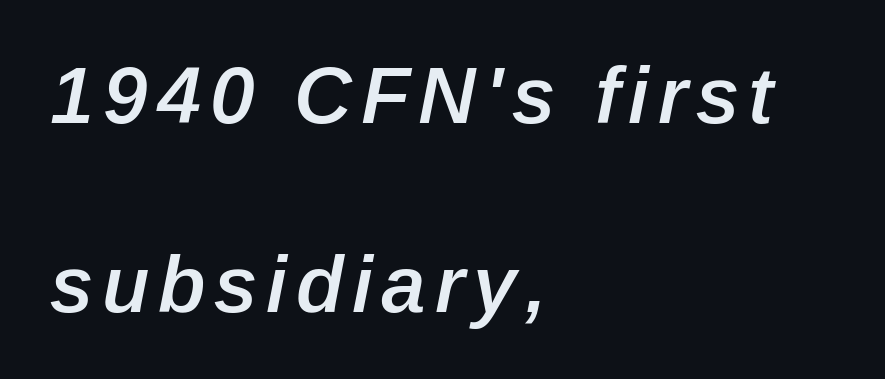
The image shows 80 px semibold type, italic (leaning right); set left-aligned, loose line spacing (2.36x), not underlined; low stroke contrast and a medium x-height.
